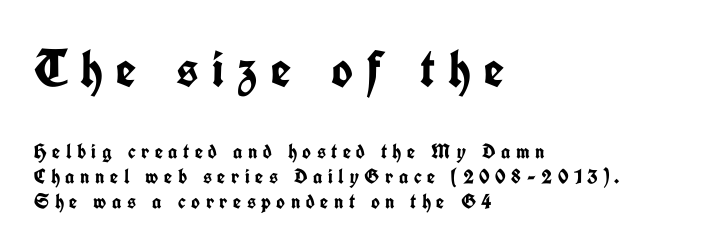
Q: Is the text bold? A: Yes.
Q: Is the text italic (slanted)? A: No, it is upright.
Q: Is the typeface a serif or a sans-serif typeface? A: Sans-serif.
Q: Is the text underlined? A: No.
Q: How is the paragraph aligned? A: Left-aligned.
Q: Is the spacing between letters normal or unusually wide? A: Unusually wide.
Q: Which block of text is set in a larger size, the first (top) or the second (bottom)? A: The first (top) one.
Q: Width (condensed, normal, or wide)? A: Condensed.
Q: Stroke contrast? A: Low.
Q: x-height? A: Medium.
Q: Monospaced? A: No.
